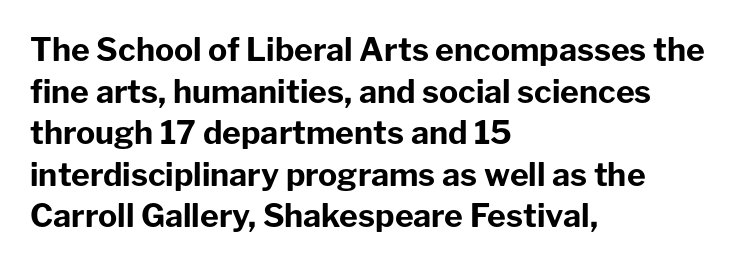
The image shows 32 px bold sans-serif type, upright; set left-aligned, normal line spacing (1.3x), normal letter spacing, not underlined; low stroke contrast and a medium x-height.
